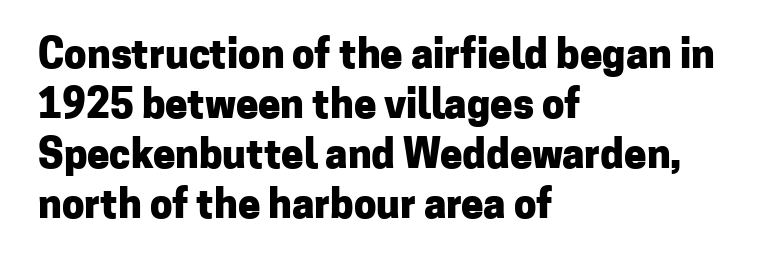
Q: Is the text bold? A: Yes.
Q: Is the text italic (slanted)? A: No, it is upright.
Q: Is the typeface a serif or a sans-serif typeface? A: Sans-serif.
Q: Is the text underlined? A: No.
Q: How is the paragraph aligned? A: Left-aligned.
Q: Is the spacing between letters normal or unusually wide? A: Normal.
Q: Is the spacing between lines tight, normal or loose? A: Normal.
Q: Width (condensed, normal, or wide)? A: Normal.
Q: Stroke contrast? A: Low.
Q: x-height? A: Medium.
Q: Monospaced? A: No.
